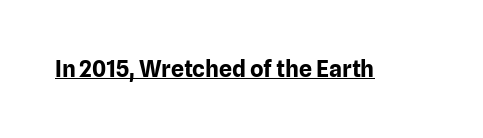
The image shows 23 px bold type, upright; set normal letter spacing, underlined.
